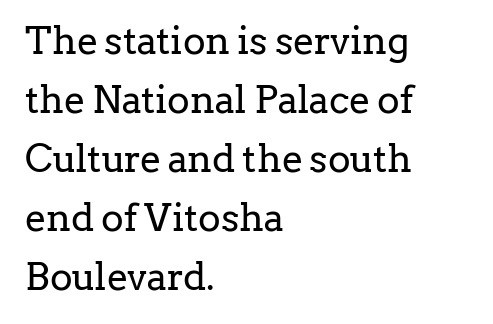
Notice how the passage keeps a crisp vertical edge on the left only. A bare baseline throughout the passage. Looks like regular typesetting: each glyph gets only the width it needs. What kind of face is this? One with serifs. Is the stroke heavy? The answer is a plain regular-or-lighter.
